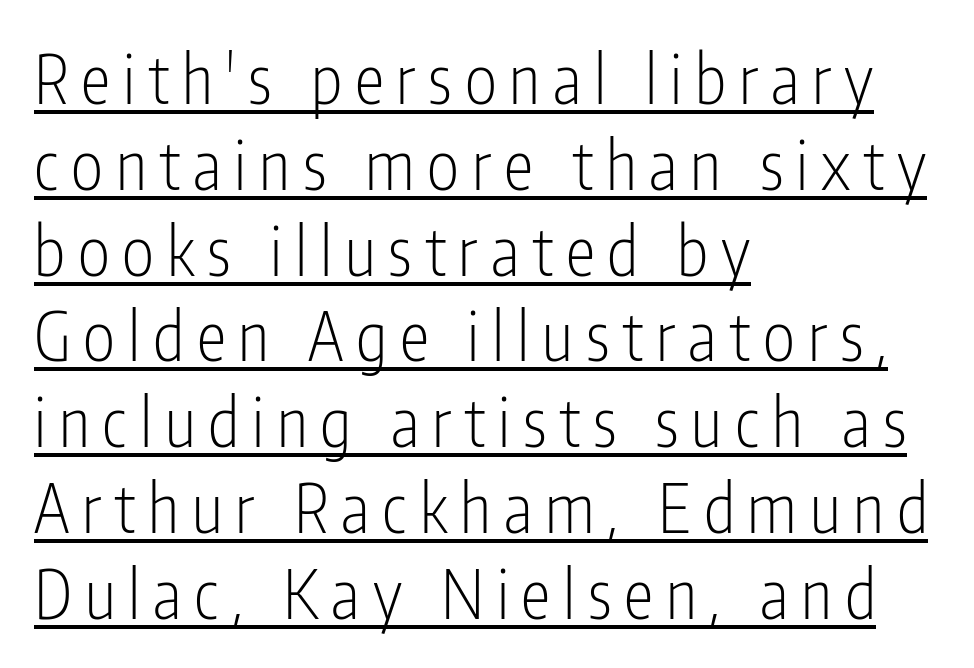
{"serif": "no", "italic": "no", "bold": "no", "weight": "light", "width": "condensed", "stroke_contrast": "low", "x_height": "medium", "monospaced": "no", "underline": "yes", "align": "left", "line_spacing": "normal", "line_spacing_ratio": 1.28, "glyph_px": 67}
